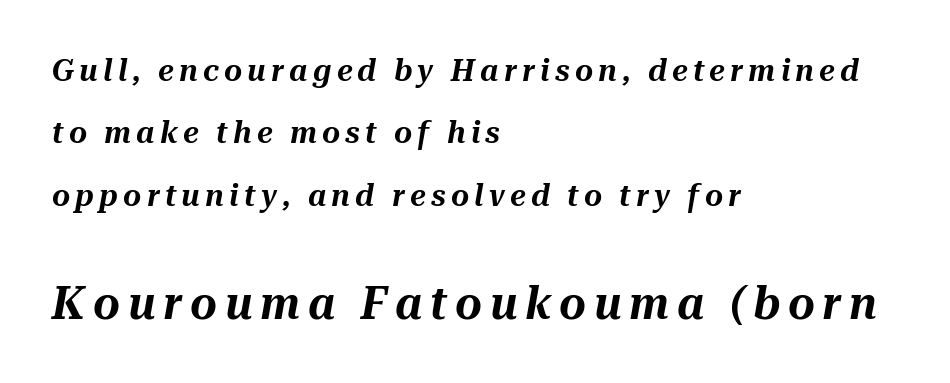
The more generous point size was reserved for the lower chunk. The foot of each line stays bare and open. The font's italic variant was chosen for this text. The leading is generous, giving the passage an open texture.
